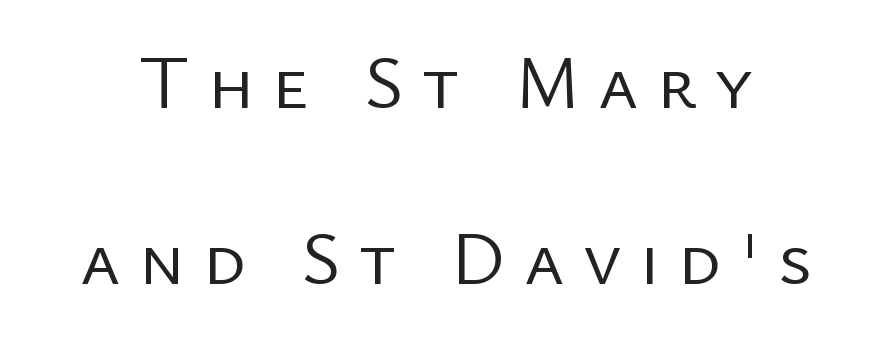
The image shows 76 px regular-weight sans-serif type, upright; set loose line spacing (2.31x), unusually wide letter spacing (+0.24 em), not underlined; low stroke contrast and a medium x-height.
